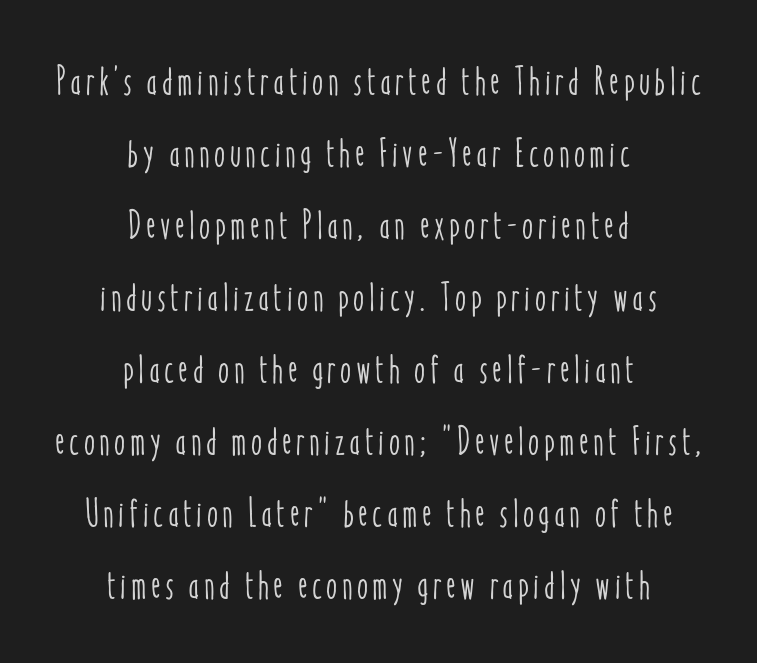
The image shows 40 px condensed type, upright; set centered, line spacing 1.8x, not underlined; low stroke contrast and a medium x-height.
